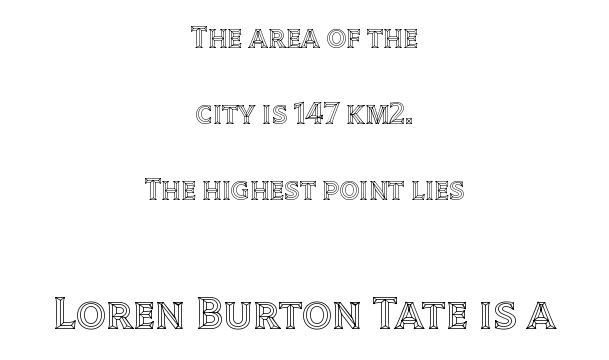
The image shows 47 px text type, upright; set centered, loose line spacing (2.45x), normal letter spacing, not underlined; the second (bottom) block is 1.52x larger; a large x-height.
